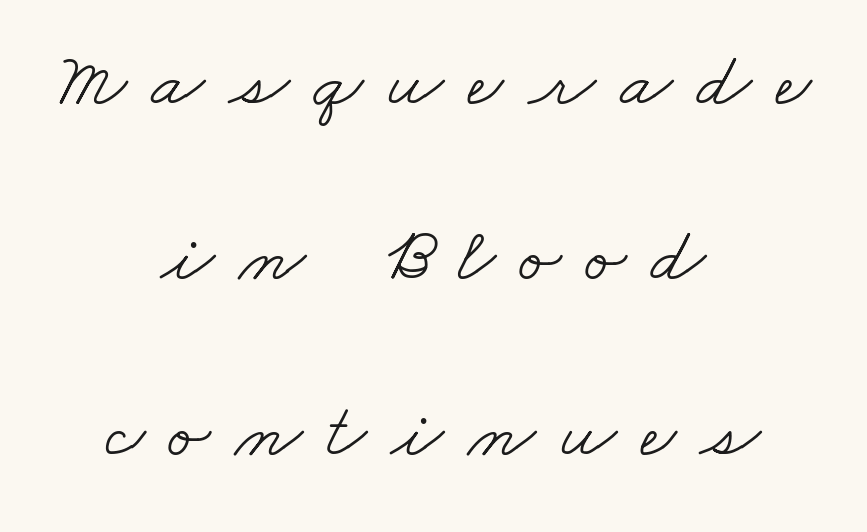
Bold? No — there's no thickening of the strokes. The passage shown is typeset with a serif family. Look at the tracking — it's clearly loosened, letters drifting apart. Varying glyph widths throughout — classic text-font behaviour. Widely set lines give the paragraph a tall, airy silhouette.
